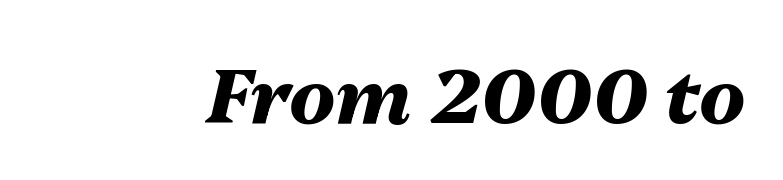
The image shows 76 px heavy type, italic (leaning right); set normal letter spacing, not underlined; medium stroke contrast and a medium x-height.
